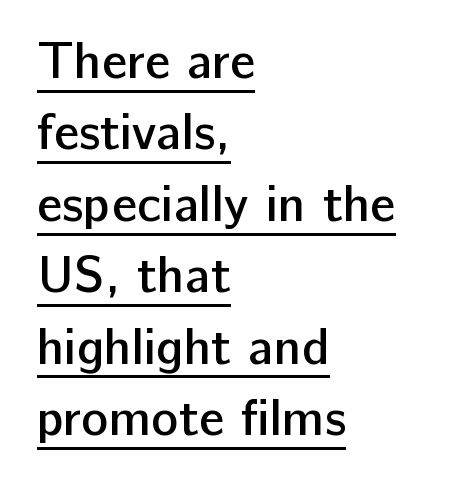
Underline: present. Line spacing here is normal. Compared with typical body copy, the letter spacing here is the same. You can tell from the bare stems that sans-serif type was used. Summary of weight: moderately heavy, a semibold.
